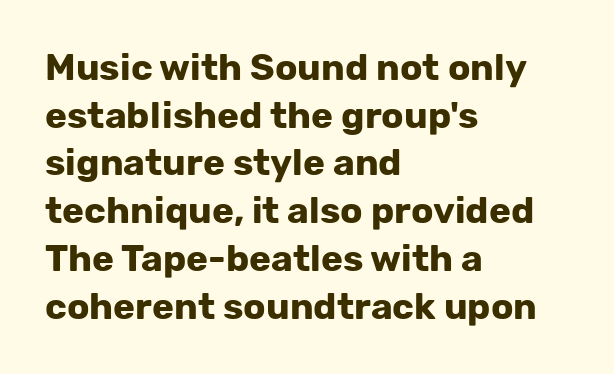
The type sits square on the baseline with zero lean. Is the type bold? Yes — the strokes are clearly thick and heavy. The rows are spaced the way most documents space them. Nope, no serifs anywhere on these letters.
